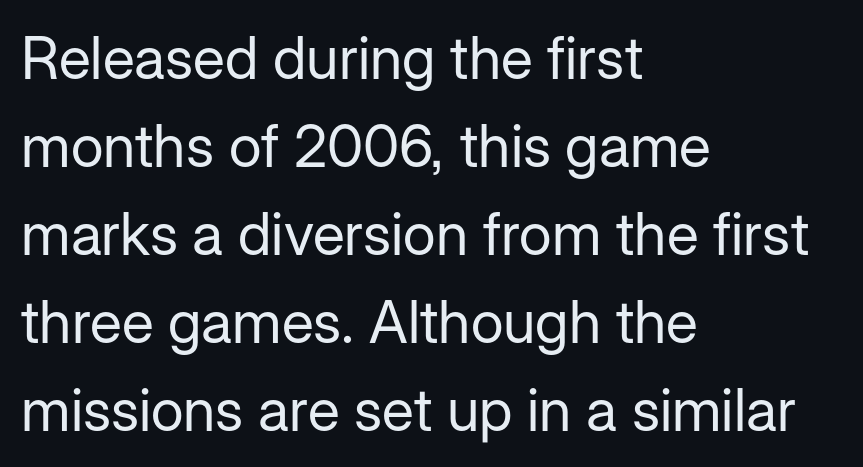
The image shows 59 px regular-weight sans-serif type, upright; set left-aligned, normal line spacing (1.49x), normal letter spacing, not underlined; low stroke contrast and a medium x-height.
